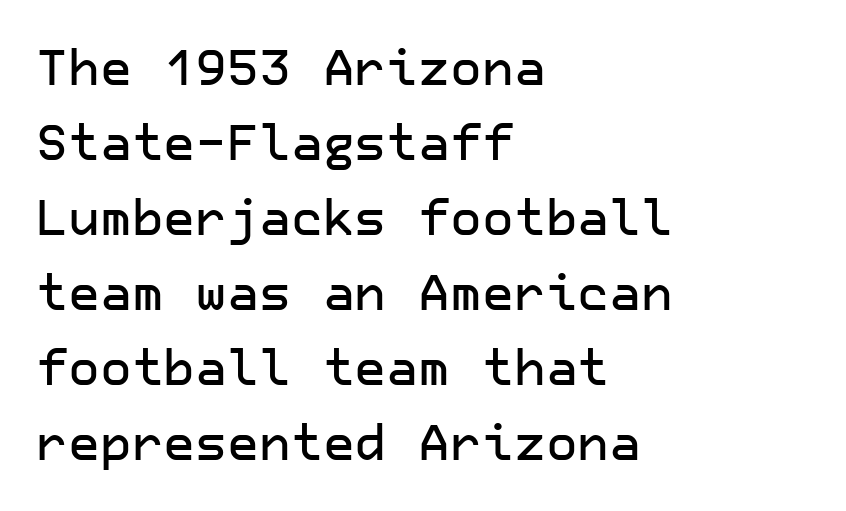
Q: Is the text italic (slanted)? A: No, it is upright.
Q: Is the typeface a serif or a sans-serif typeface? A: Sans-serif.
Q: Is the text underlined? A: No.
Q: How is the paragraph aligned? A: Left-aligned.
Q: Is the spacing between letters normal or unusually wide? A: Normal.
Q: Is the spacing between lines tight, normal or loose? A: Normal.
Q: Width (condensed, normal, or wide)? A: Normal.
Q: Stroke contrast? A: Low.
Q: x-height? A: Medium.
